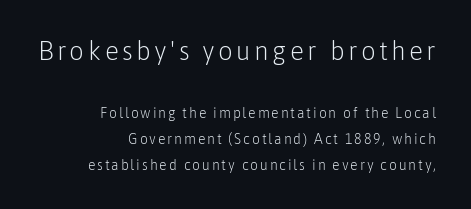
Larger block? The one above; the one below is distinctly smaller. Descender tails drop into unmarked territory. The typesetting does not lean heavy: it is not bold. Does the lettering tilt? It doesn't — this is upright. Leftover space on each line is placed entirely before the opening word.
